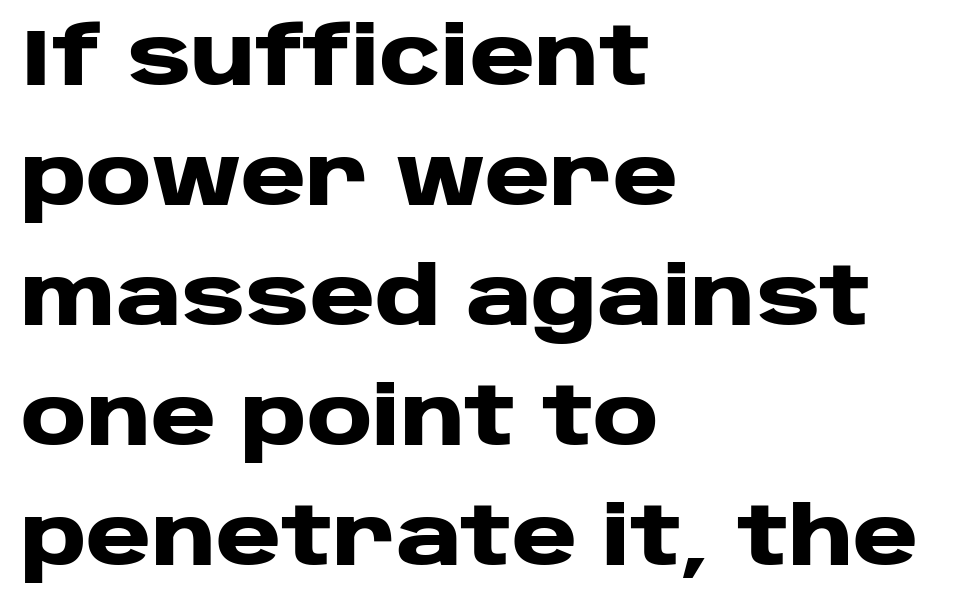
{"serif": "no", "italic": "no", "bold": "yes", "weight": "heavy", "width": "wide", "stroke_contrast": "low", "x_height": "large", "monospaced": "no", "underline": "no", "align": "left", "line_spacing": "normal", "line_spacing_ratio": 1.5, "letter_spacing": "normal", "letter_spacing_em": 0.0, "glyph_px": 80}
